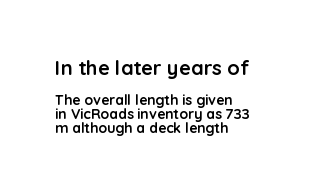
{"italic": "no", "bold": "yes", "underline": "no", "align": "left", "line_spacing": "tight", "line_spacing_ratio": 0.99, "letter_spacing": "normal", "letter_spacing_em": 0.0, "larger_block": "first", "size_ratio": 1.43, "glyph_px": 20}
